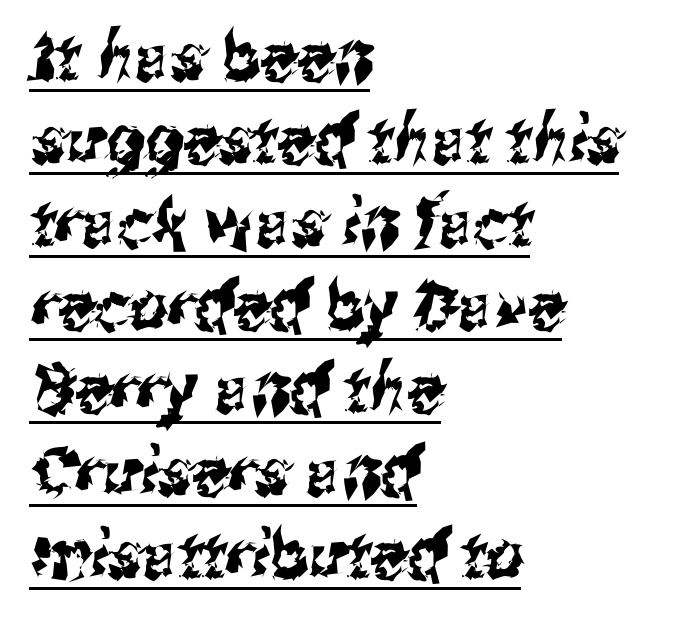
Q: Is the typeface a serif or a sans-serif typeface? A: Sans-serif.
Q: Is the text underlined? A: Yes.
Q: How is the paragraph aligned? A: Left-aligned.
Q: Is the spacing between letters normal or unusually wide? A: Normal.
Q: Width (condensed, normal, or wide)? A: Condensed.
Q: Stroke contrast? A: Medium.
Q: x-height? A: Medium.
Q: Monospaced? A: No.
